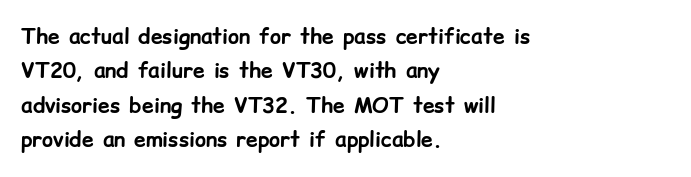
Q: Is the text bold? A: Yes.
Q: Is the text italic (slanted)? A: No, it is upright.
Q: Is the text underlined? A: No.
Q: How is the paragraph aligned? A: Left-aligned.
Q: Is the spacing between letters normal or unusually wide? A: Normal.
Q: Is the spacing between lines tight, normal or loose? A: Normal.
